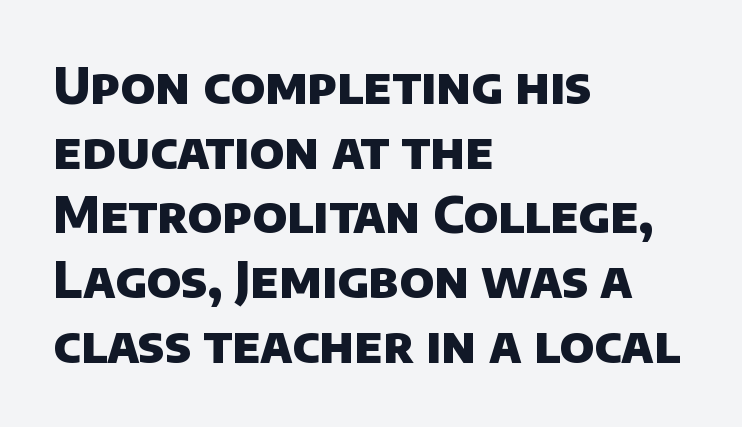
Q: Is the text bold? A: Yes.
Q: Is the typeface a serif or a sans-serif typeface? A: Sans-serif.
Q: Is the text underlined? A: No.
Q: How is the paragraph aligned? A: Left-aligned.
Q: Is the spacing between letters normal or unusually wide? A: Normal.
Q: Is the spacing between lines tight, normal or loose? A: Normal.
Q: Width (condensed, normal, or wide)? A: Normal.
Q: Stroke contrast? A: Low.
Q: x-height? A: Large.
Q: Monospaced? A: No.
